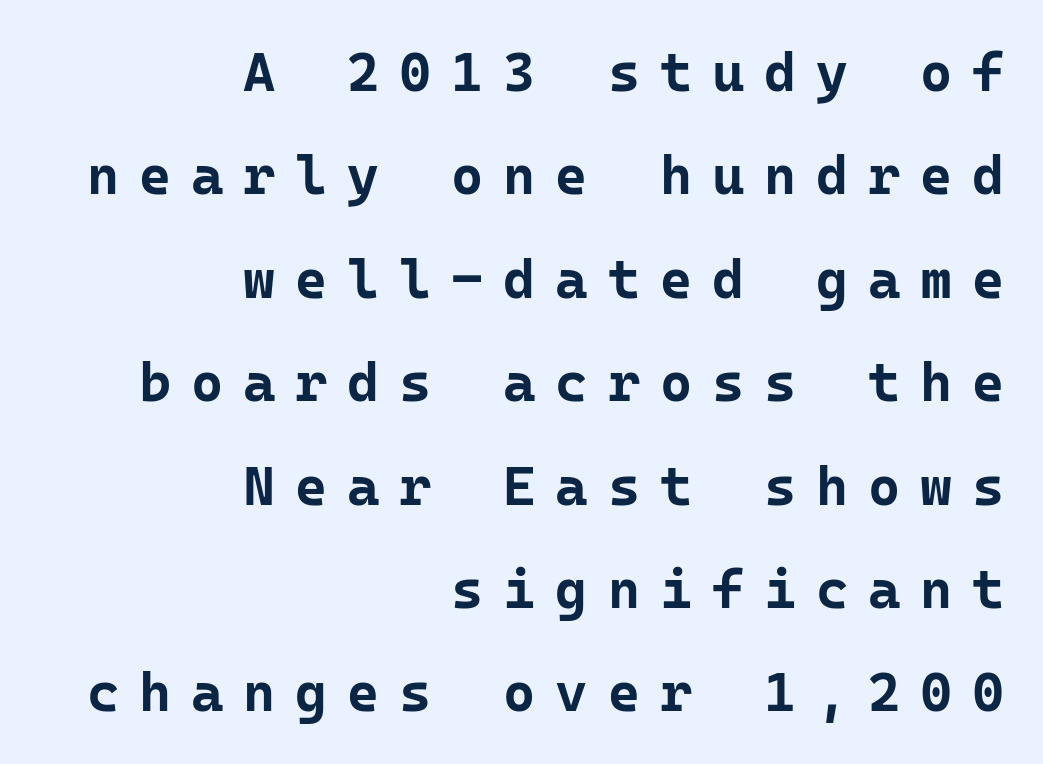
Designer's note — italics off, roman on. Horizontally, the lines are justified to the trailing edge only. Look at the tracking — it's clearly loosened, letters drifting apart. The baseline area is clear. This is sans-serif lettering, the kind often seen on screens and signage. Students, this is bold: see how much ink each stroke carries.
